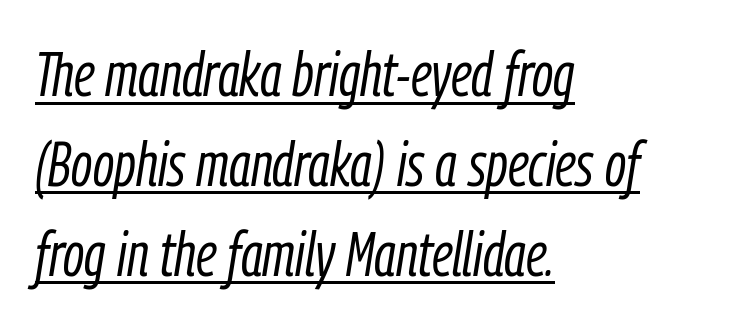
Q: Is the text bold? A: No.
Q: Is the text italic (slanted)? A: Yes, it leans right by about 9 degrees.
Q: Is the text underlined? A: Yes.
Q: How is the paragraph aligned? A: Left-aligned.
Q: Is the spacing between letters normal or unusually wide? A: Normal.
Q: Is the spacing between lines tight, normal or loose? A: Normal.
Q: Width (condensed, normal, or wide)? A: Condensed.
Q: Stroke contrast? A: Low.
Q: x-height? A: Medium.
Q: Monospaced? A: No.
